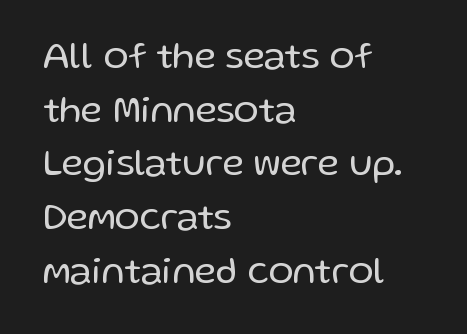
The image shows 37 px regular-weight sans-serif type, upright; set left-aligned, normal line spacing (1.45x), normal letter spacing, not underlined; low stroke contrast and a medium x-height.
